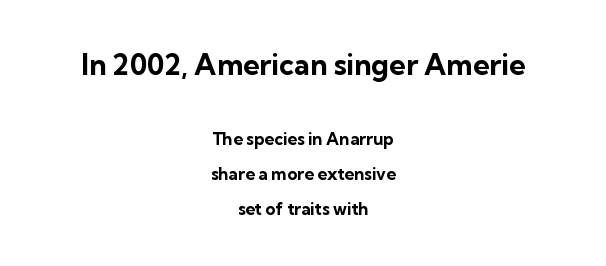
Characters remain perfectly vertical along every line. Scale decreases going downward across the two blocks. The type family on display is of the sans-serif kind. You could call the tracking neutral — neither tight nor loose. Weight: bold. Check under the words: just untouched page.
